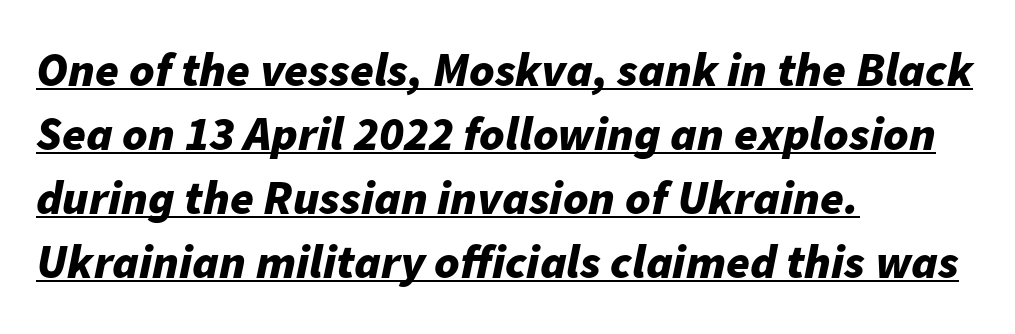
The image shows 48 px bold type, italic (leaning right); set left-aligned, normal line spacing (1.33x), normal letter spacing, underlined; low stroke contrast and a medium x-height.
